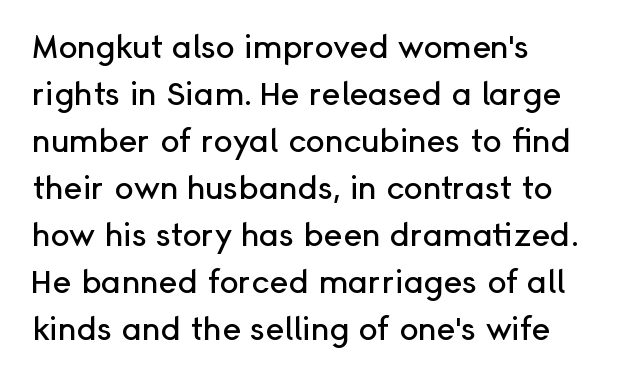
Each word holds together tightly as a unit, with standard inter-letter gaps. Nope, not italic — everything's standing straight. Lines of text with bare space underneath. A typesetter would call this leading conventional body-copy spacing. Stroke terminals: plain, sans-serif. Where is the straight margin? On the left.
